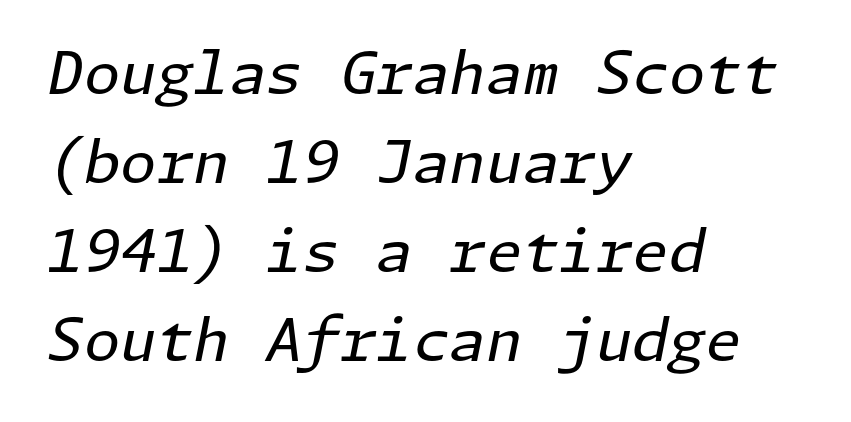
The image shows 59 px regular-weight type, italic (leaning right); set left-aligned, normal line spacing (1.51x), normal letter spacing, not underlined; low stroke contrast and a medium x-height.
